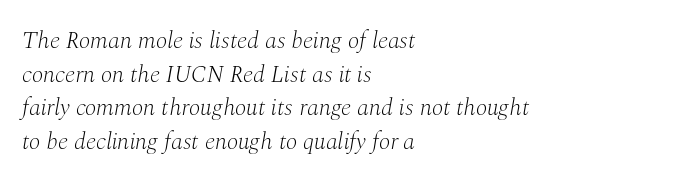
The image shows 24 px text type, italic (leaning right); set left-aligned, normal line spacing (1.4x), normal letter spacing, not underlined.
